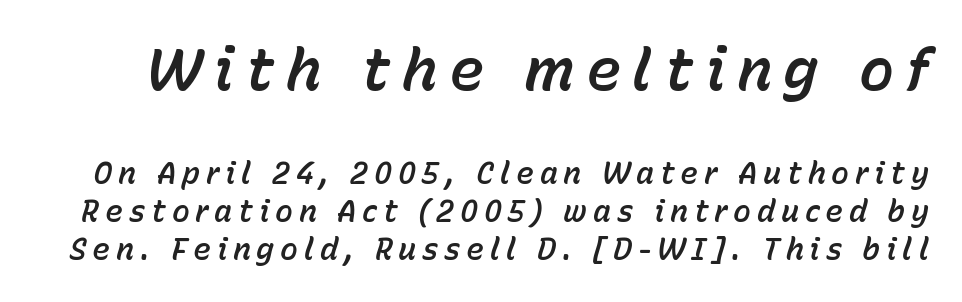
Q: Is the text italic (slanted)? A: Yes, it leans right by about 15 degrees.
Q: Is the text underlined? A: No.
Q: Is the spacing between lines tight, normal or loose? A: Normal.
Q: Which block of text is set in a larger size, the first (top) or the second (bottom)? A: The first (top) one.
Q: Width (condensed, normal, or wide)? A: Normal.
Q: Stroke contrast? A: Low.
Q: x-height? A: Medium.
Q: Monospaced? A: No.
